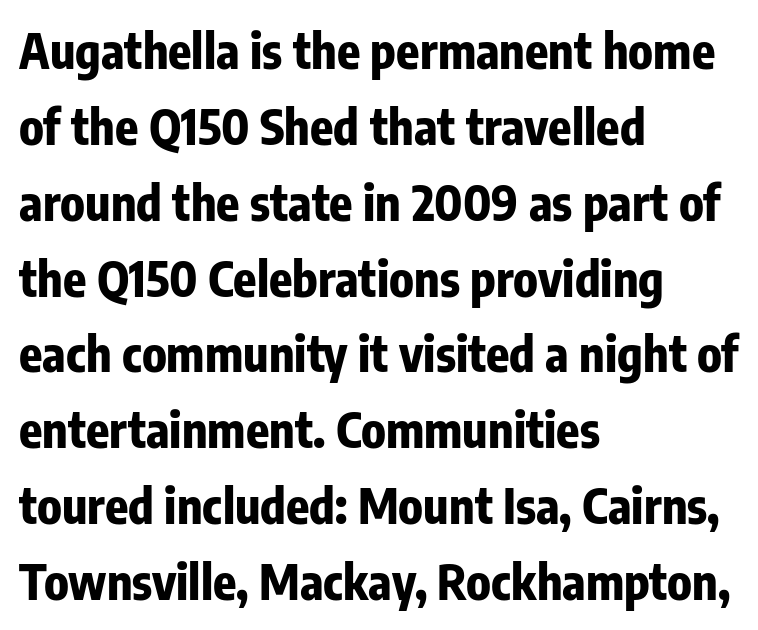
The image shows 48 px bold, condensed sans-serif type, upright; set left-aligned, normal line spacing (1.58x), normal letter spacing, not underlined; low stroke contrast and a medium x-height.
